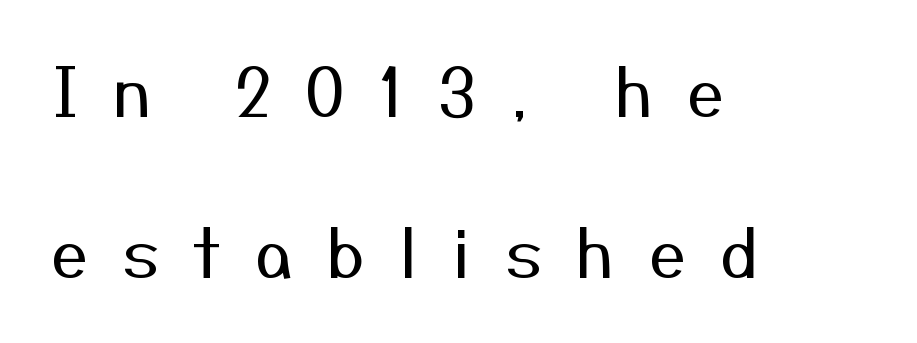
Q: Is the text bold? A: No.
Q: Is the text italic (slanted)? A: No, it is upright.
Q: Is the typeface a serif or a sans-serif typeface? A: Sans-serif.
Q: Is the text underlined? A: No.
Q: How is the paragraph aligned? A: Left-aligned.
Q: Is the spacing between letters normal or unusually wide? A: Unusually wide.
Q: Is the spacing between lines tight, normal or loose? A: Loose.
Q: Width (condensed, normal, or wide)? A: Normal.
Q: Stroke contrast? A: Medium.
Q: x-height? A: Medium.
Q: Monospaced? A: No.
